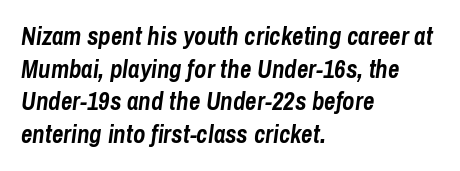
As a designer I'd log this as weight 700, bold. Descender tails drop into unmarked territory. When letters slant like this, we call the style italic. In terms of leading, this rendering sits right in the middle.
